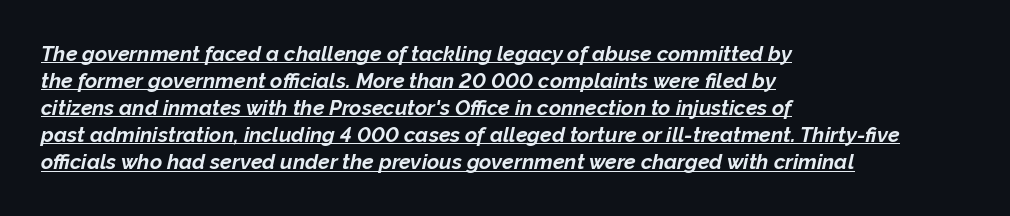
The image shows 21 px bold type, italic (leaning right); set left-aligned, normal line spacing (1.29x), normal letter spacing, underlined.
